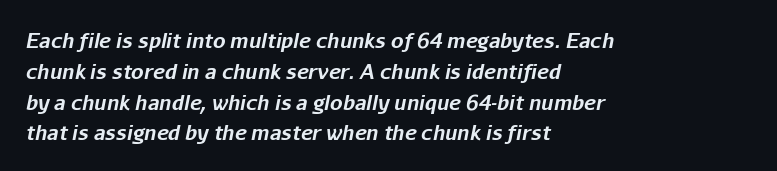
The image shows 20 px bold type, italic (leaning right); set left-aligned, normal line spacing (1.54x), normal letter spacing, not underlined.
